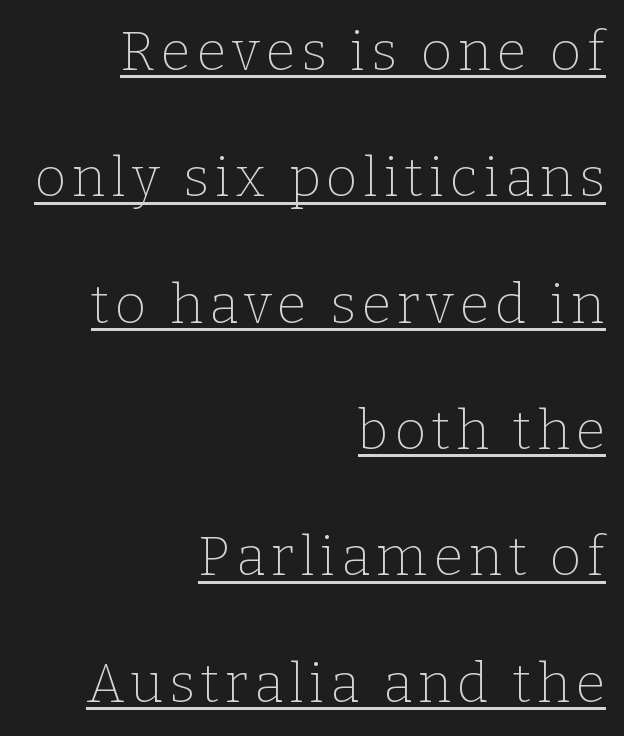
The rendering uses natural spacing where letterforms have individual widths. The string is rendered with underlining switched on. Ordinary non-slanted type is in use. The passage shown is typeset with a serif family.
